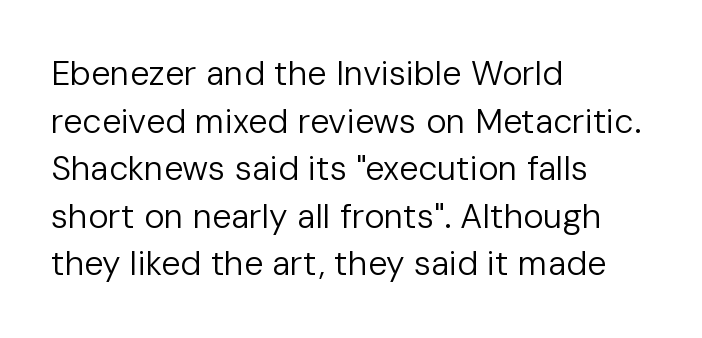
{"serif": "no", "italic": "no", "bold": "no", "weight": "regular", "width": "normal", "stroke_contrast": "low", "x_height": "medium", "monospaced": "no", "underline": "no", "align": "left", "line_spacing": "normal", "line_spacing_ratio": 1.4, "letter_spacing": "normal", "letter_spacing_em": 0.0, "glyph_px": 34}
